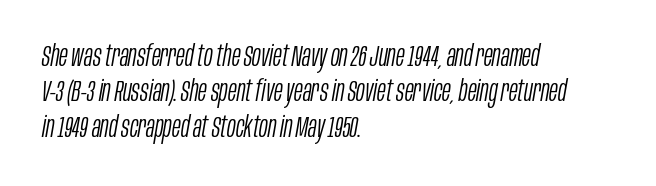
The image shows 29 px light, condensed type, italic (leaning right); set left-aligned, line spacing 1.22x, normal letter spacing, not underlined; low stroke contrast and a large x-height.
